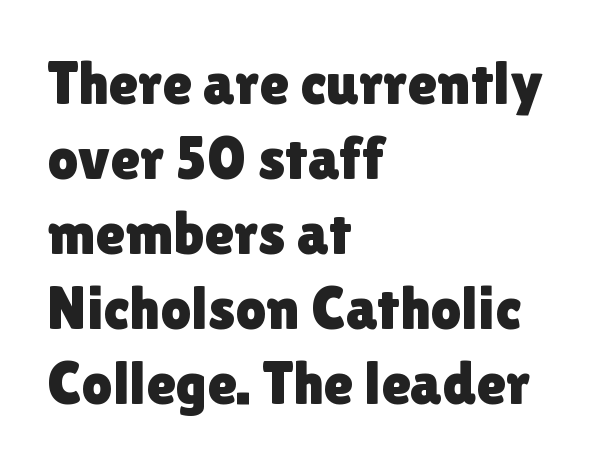
{"serif": "no", "italic": "no", "width": "normal", "x_height": "medium", "monospaced": "no", "underline": "no", "align": "left", "line_spacing_ratio": 1.23, "letter_spacing": "normal", "letter_spacing_em": 0.0, "glyph_px": 61}
